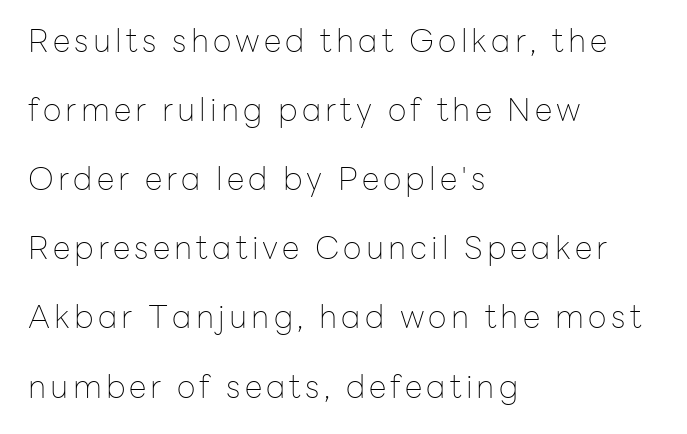
The image shows 32 px thin sans-serif type, upright; set left-aligned, loose line spacing (2.16x), not underlined; low stroke contrast and a medium x-height.
